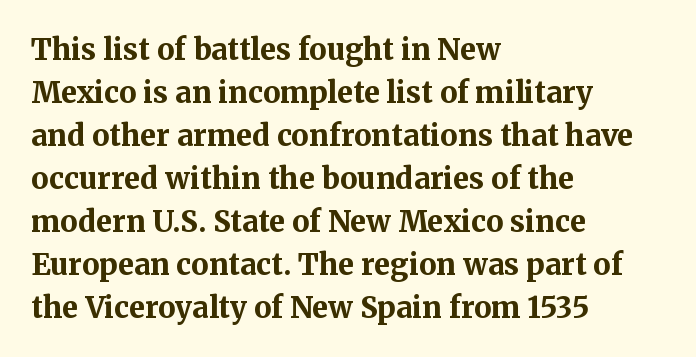
The letters advance in unequal steps, a hallmark of proportional type. The space directly below the letters is spotless. The rendering shows small feet on the letterforms — a serif design. This block has exactly the height ordinary leading produces.
